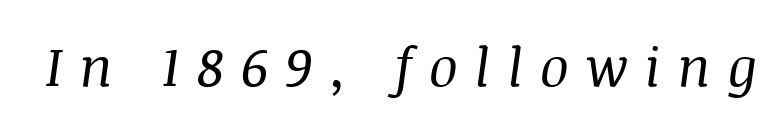
The image shows 54 px regular-weight serif type, italic (leaning right); set unusually wide letter spacing (+0.31 em), not underlined; medium stroke contrast and a large x-height.
